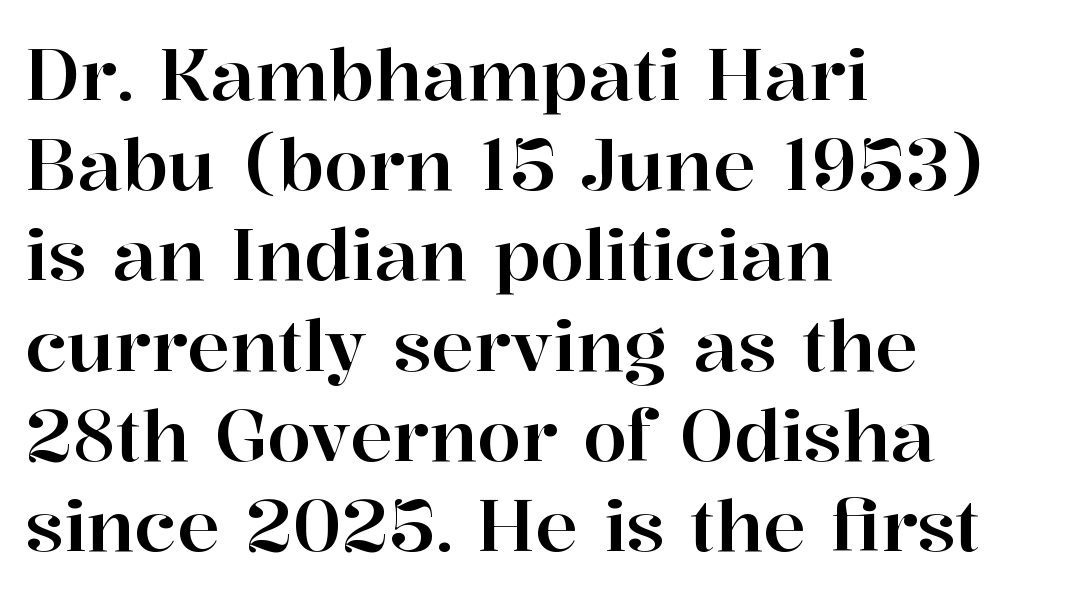
Do the characters align in a grid? No, the font is proportional. This is roman type, the default non-slanted kind. The face used here is seriffed, in the tradition of book romans. Any mark beneath the type? The region is blank.
